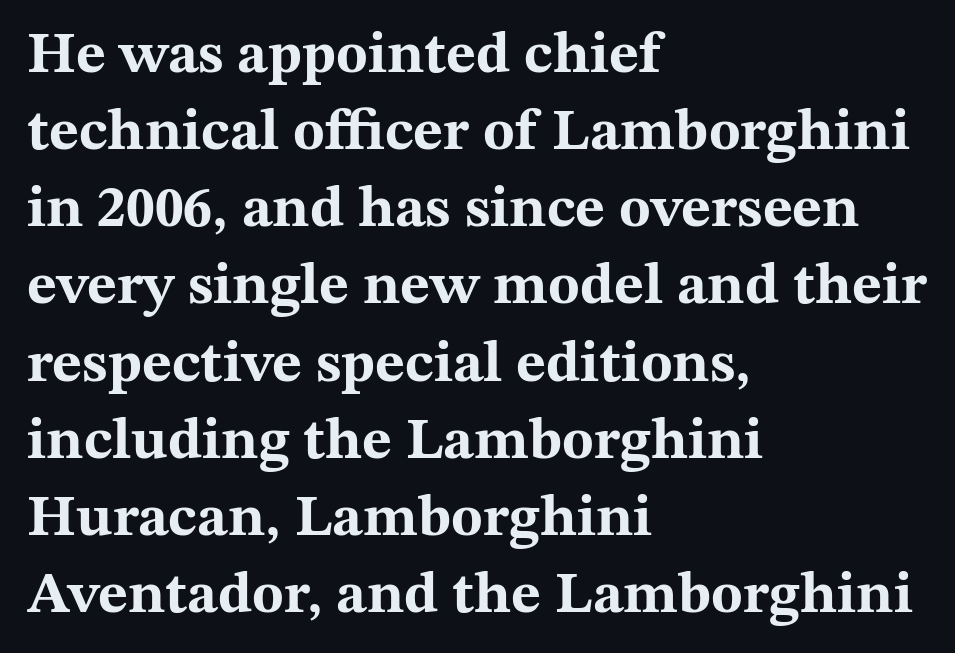
The glyphs in this specimen are seriffed. Unmarked baselines from the first word to the last. Line spacing here is normal. Teacher's note: observe the even left margin — that is flush-left alignment. Heft: maximum for text — a bold. Is this a fixed-width face? No — the glyphs have proportional, varying widths.
